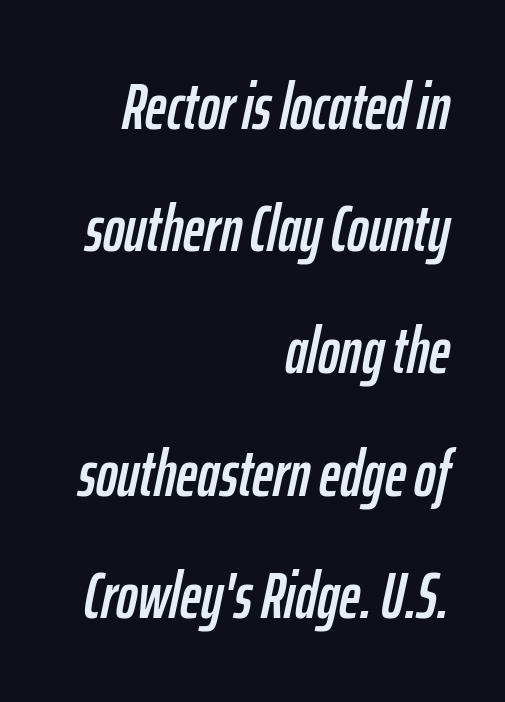
Q: Is the text italic (slanted)? A: Yes, it leans right by about 12 degrees.
Q: Is the text underlined? A: No.
Q: How is the paragraph aligned? A: Right-aligned.
Q: Is the spacing between letters normal or unusually wide? A: Normal.
Q: Width (condensed, normal, or wide)? A: Condensed.
Q: Stroke contrast? A: Low.
Q: x-height? A: Medium.
Q: Monospaced? A: No.
